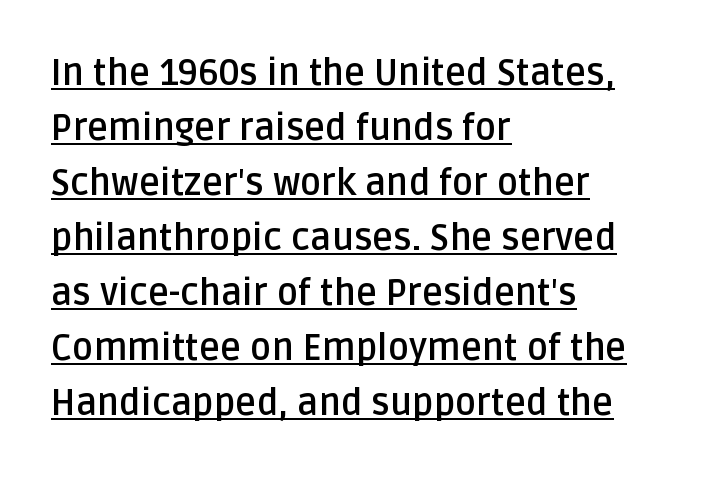
The image shows 36 px semibold sans-serif type, upright; set left-aligned, normal line spacing (1.53x), normal letter spacing, underlined; low stroke contrast and a large x-height.
